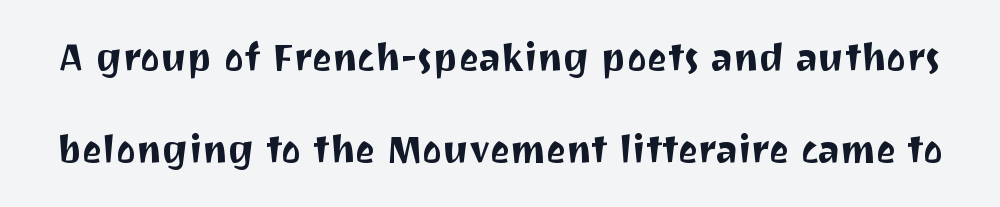
{"serif": "no", "italic": "no", "width": "normal", "stroke_contrast": "medium", "x_height": "medium", "monospaced": "no", "underline": "no", "line_spacing": "loose", "line_spacing_ratio": 2.43, "letter_spacing": "normal", "letter_spacing_em": 0.0, "glyph_px": 38}
